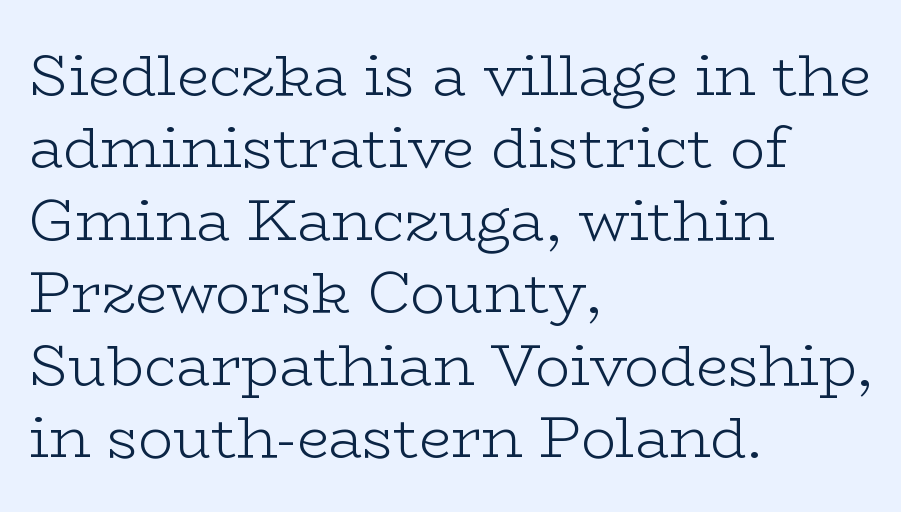
{"serif": "yes", "italic": "no", "bold": "no", "weight": "light", "width": "wide", "stroke_contrast": "low", "x_height": "medium", "monospaced": "no", "underline": "no", "align": "left", "line_spacing": "normal", "line_spacing_ratio": 1.25, "letter_spacing": "normal", "letter_spacing_em": 0.0, "glyph_px": 58}
